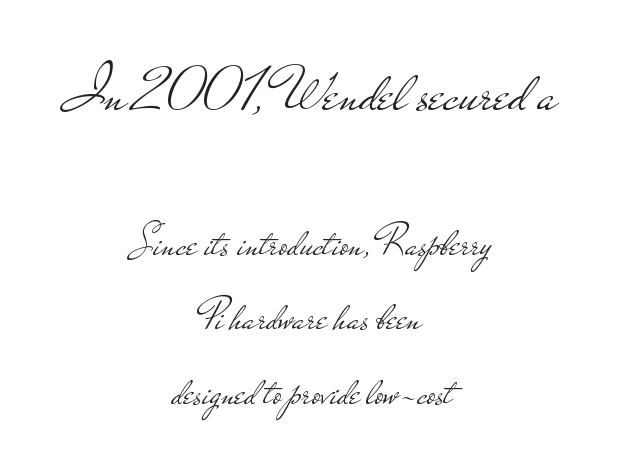
The image shows 64 px light, wide sans-serif type; set centered, line spacing 1.74x, normal letter spacing, not underlined; the first (top) block is 1.49x larger; low stroke contrast and a small x-height.
